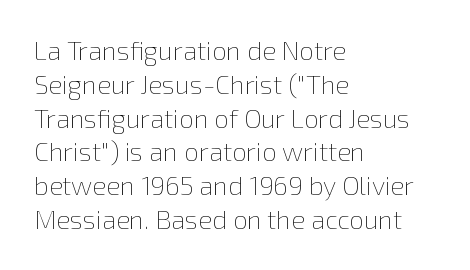
The image shows 26 px text type, upright; set left-aligned, normal line spacing (1.3x), normal letter spacing, not underlined.
